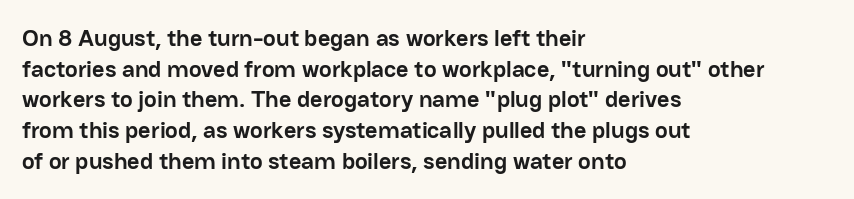
The image shows 24 px bold type, upright; set left-aligned, normal line spacing (1.28x), normal letter spacing, not underlined.
